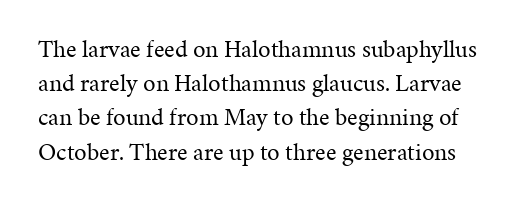
{"italic": "no", "bold": "no", "underline": "no", "line_spacing": "normal", "line_spacing_ratio": 1.37, "letter_spacing": "normal", "letter_spacing_em": 0.0, "glyph_px": 25}
